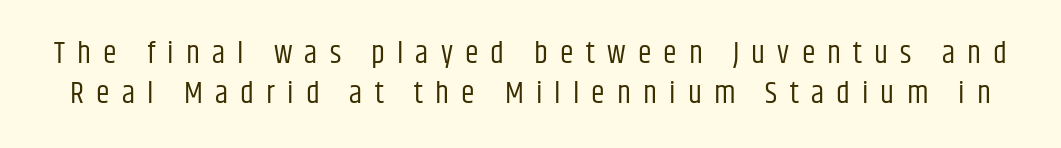
The image shows 31 px regular-weight, condensed sans-serif type, upright; set normal line spacing (1.29x), unusually wide letter spacing (+0.39 em), not underlined; low stroke contrast and a large x-height.
